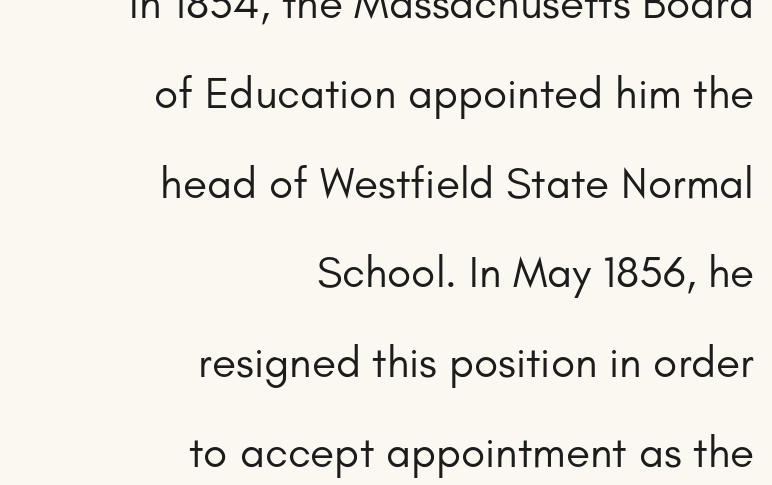
Q: Is the text bold? A: No.
Q: Is the text italic (slanted)? A: No, it is upright.
Q: Is the typeface a serif or a sans-serif typeface? A: Sans-serif.
Q: Is the text underlined? A: No.
Q: How is the paragraph aligned? A: Right-aligned.
Q: Is the spacing between letters normal or unusually wide? A: Normal.
Q: Is the spacing between lines tight, normal or loose? A: Loose.
Q: Width (condensed, normal, or wide)? A: Normal.
Q: Stroke contrast? A: Low.
Q: x-height? A: Small.
Q: Monospaced? A: No.
